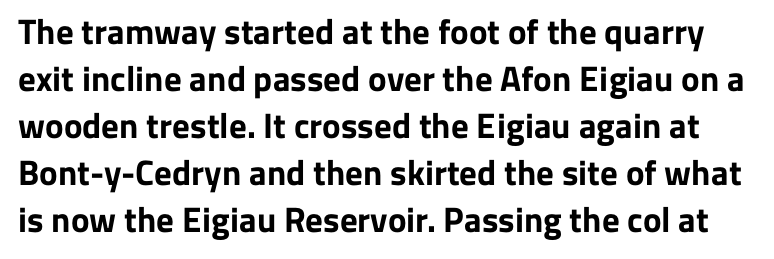
Quick note: not italic, upright. Note: no serifs on the glyphs. Do the characters align in a grid? No, the font is proportional. Glance below the letters and you will spot only blank space.
